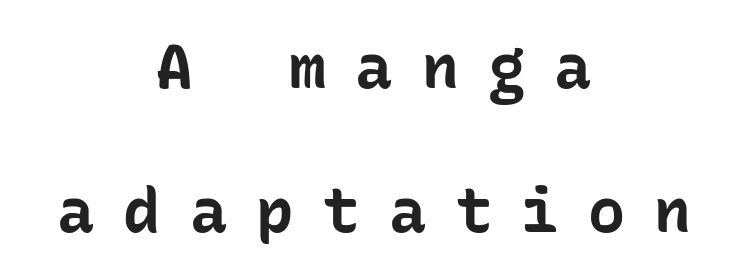
Q: Is the text bold? A: Yes.
Q: Is the text italic (slanted)? A: No, it is upright.
Q: Is the typeface a serif or a sans-serif typeface? A: Sans-serif.
Q: Is the text underlined? A: No.
Q: How is the paragraph aligned? A: Centered.
Q: Is the spacing between letters normal or unusually wide? A: Unusually wide.
Q: Is the spacing between lines tight, normal or loose? A: Loose.
Q: Width (condensed, normal, or wide)? A: Normal.
Q: Stroke contrast? A: Low.
Q: x-height? A: Medium.
Q: Monospaced? A: Yes.
